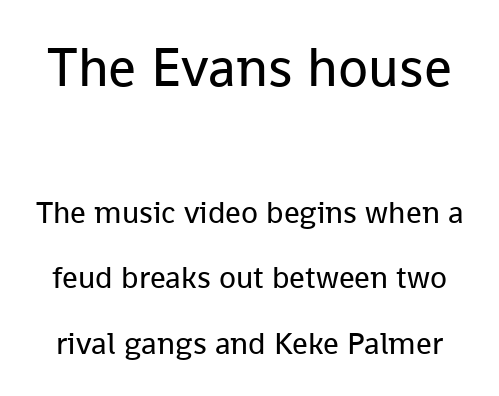
{"serif": "no", "italic": "no", "bold": "no", "weight": "regular", "width": "normal", "stroke_contrast": "low", "x_height": "medium", "monospaced": "no", "underline": "no", "line_spacing": "loose", "line_spacing_ratio": 2.12, "letter_spacing": "normal", "letter_spacing_em": 0.0, "larger_block": "first", "size_ratio": 1.77, "glyph_px": 55}
